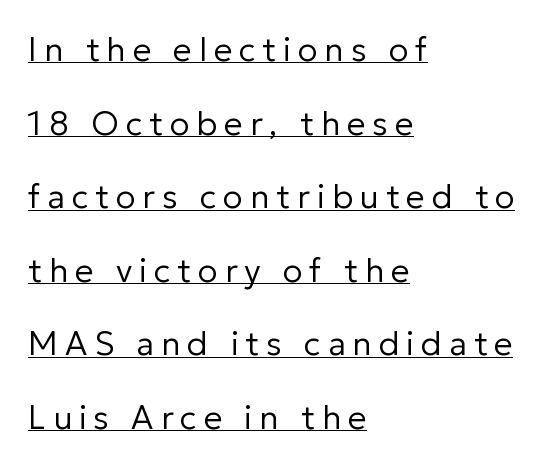
{"serif": "no", "italic": "no", "bold": "no", "weight": "regular", "width": "normal", "stroke_contrast": "low", "x_height": "medium", "monospaced": "no", "underline": "yes", "align": "left", "line_spacing": "loose", "line_spacing_ratio": 2.23, "letter_spacing": "wide", "letter_spacing_em": 0.21, "glyph_px": 33}
